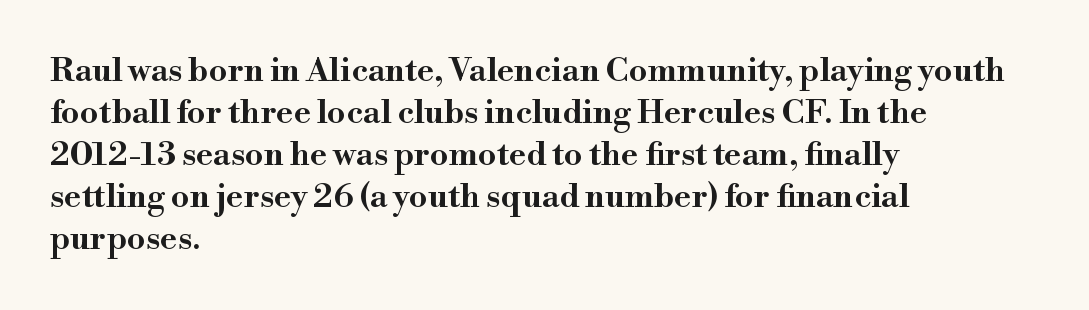
The image shows 33 px wide serif type, upright; set left-aligned, normal line spacing (1.27x), normal letter spacing, not underlined; high stroke contrast and a small x-height.
